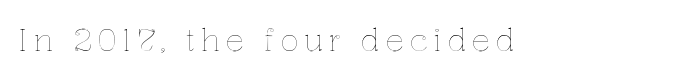
{"italic": "no", "width": "normal", "x_height": "medium", "monospaced": "no", "underline": "no", "glyph_px": 31}
